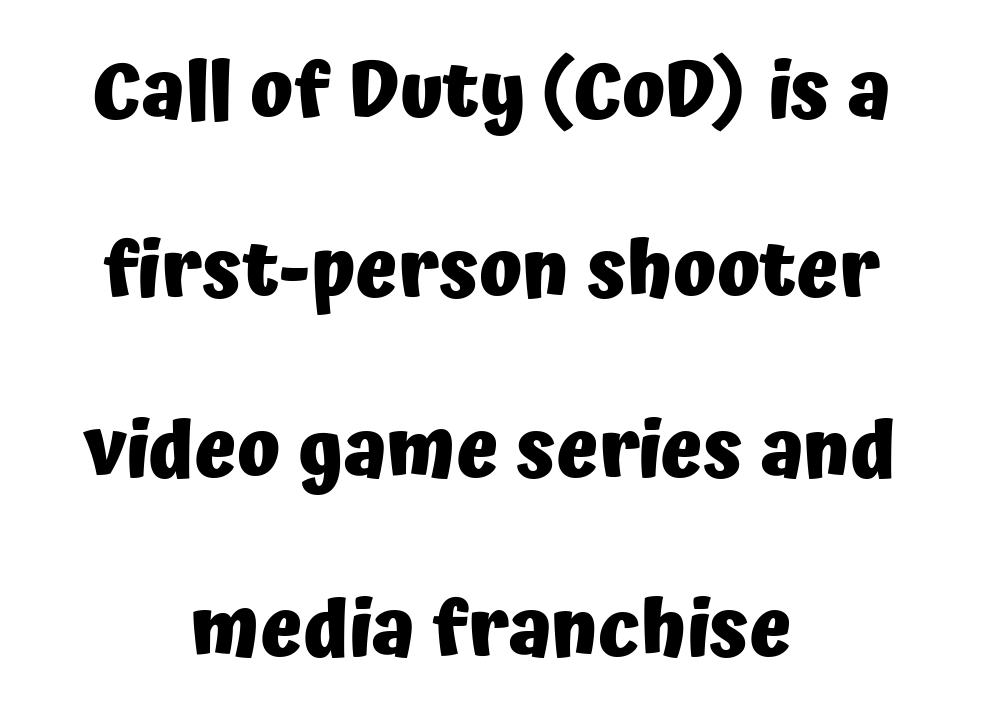
{"serif": "no", "italic": "no", "bold": "yes", "weight": "heavy", "width": "normal", "stroke_contrast": "low", "x_height": "medium", "monospaced": "no", "underline": "no", "align": "center", "line_spacing": "loose", "line_spacing_ratio": 2.27, "letter_spacing": "normal", "letter_spacing_em": 0.0, "glyph_px": 79}
